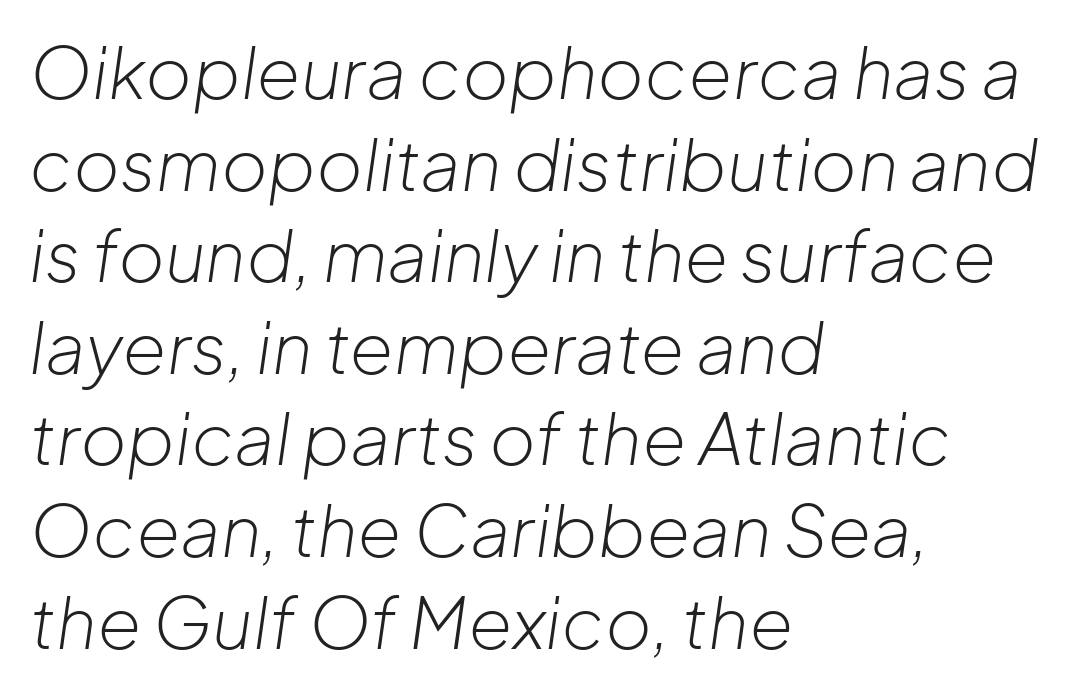
No word sits above an underline. If you measured baseline to baseline, you'd find a middling distance. Looking at the ascenders, they clearly lean. Characters follow at the spacing the type designer built in. This sample has the flowing, uneven cadence of proportional lettering.
